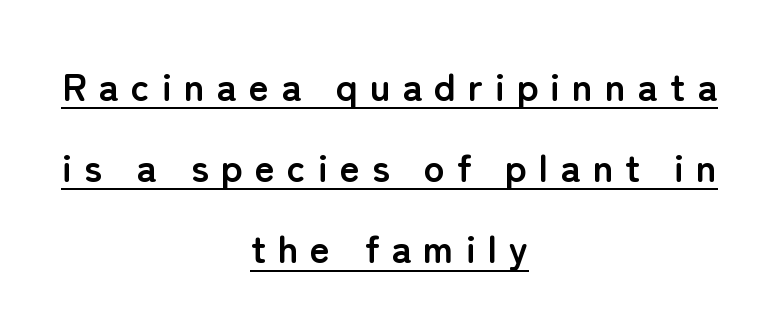
The image shows 39 px semibold sans-serif type, upright; set centered, loose line spacing (2.08x), unusually wide letter spacing (+0.3 em), underlined; low stroke contrast and a medium x-height.
